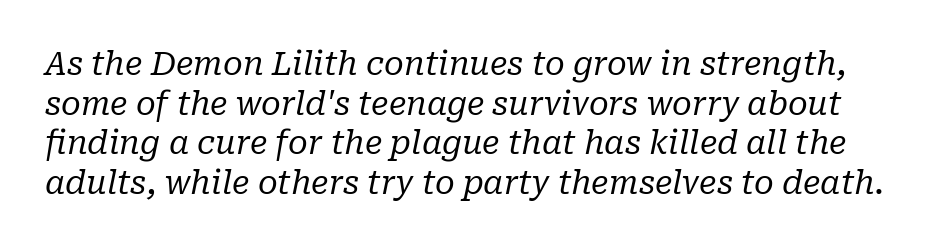
The image shows 32 px regular-weight serif type, italic (leaning right); set line spacing 1.24x, normal letter spacing, not underlined; low stroke contrast and a medium x-height.
